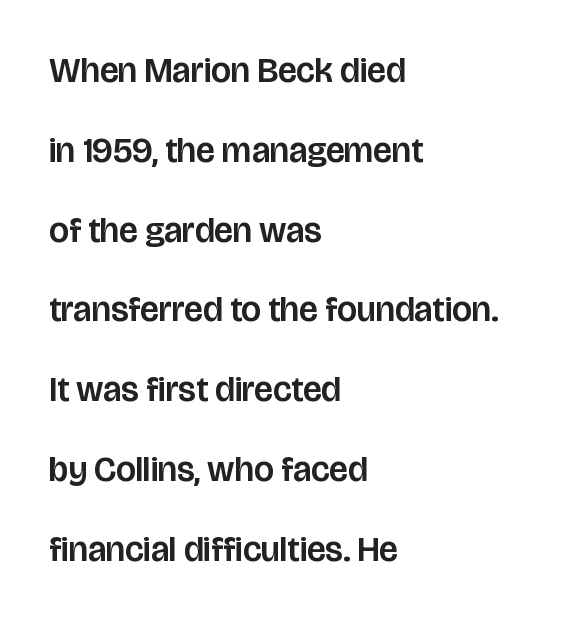
{"serif": "no", "italic": "no", "width": "normal", "stroke_contrast": "low", "x_height": "large", "monospaced": "no", "underline": "no", "align": "left", "line_spacing": "loose", "line_spacing_ratio": 2.28, "letter_spacing": "normal", "letter_spacing_em": 0.0, "glyph_px": 35}
